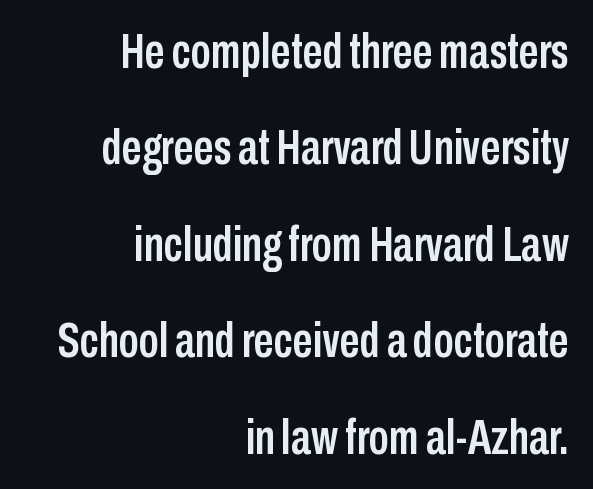
The image shows 50 px condensed sans-serif type, upright; set right-aligned, loose line spacing (1.93x), normal letter spacing, not underlined; low stroke contrast and a medium x-height.
